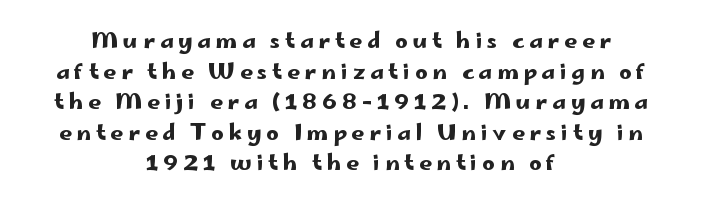
{"italic": "no", "underline": "no", "align": "center", "line_spacing": "normal", "line_spacing_ratio": 1.39, "letter_spacing": "wide", "letter_spacing_em": 0.22, "glyph_px": 22}
